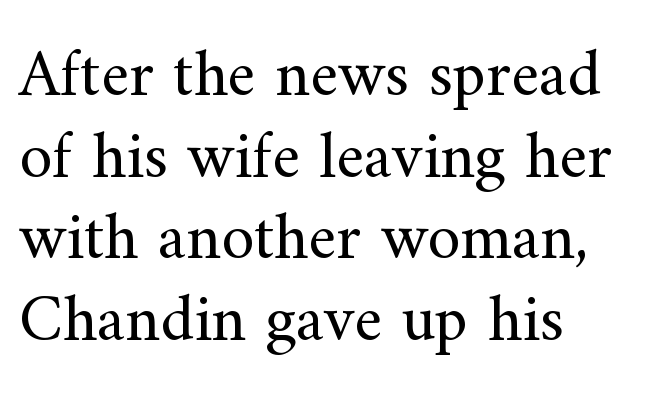
The image shows 67 px regular-weight serif type, upright; set left-aligned, line spacing 1.22x, normal letter spacing, not underlined; medium stroke contrast and a small x-height.
